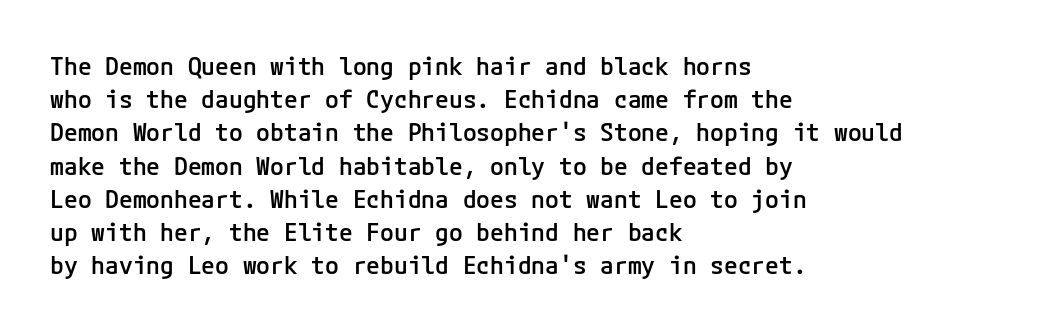
Q: Is the text bold? A: Semi-bold.
Q: Is the text italic (slanted)? A: No, it is upright.
Q: Is the text underlined? A: No.
Q: How is the paragraph aligned? A: Left-aligned.
Q: Is the spacing between letters normal or unusually wide? A: Normal.
Q: Is the spacing between lines tight, normal or loose? A: Normal.
